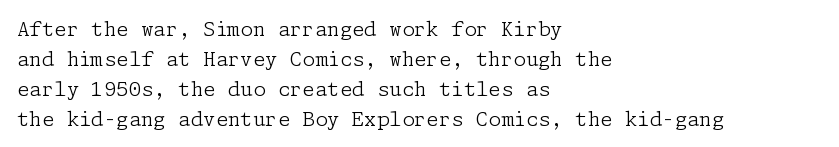
{"italic": "no", "bold": "no", "underline": "no", "align": "left", "line_spacing": "normal", "line_spacing_ratio": 1.5, "letter_spacing": "normal", "letter_spacing_em": 0.0, "glyph_px": 20}
